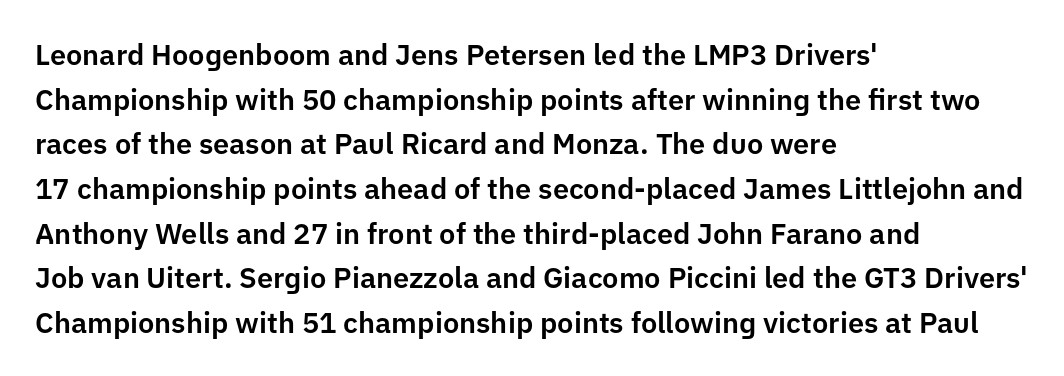
Q: Is the text italic (slanted)? A: No, it is upright.
Q: Is the typeface a serif or a sans-serif typeface? A: Sans-serif.
Q: Is the text underlined? A: No.
Q: How is the paragraph aligned? A: Left-aligned.
Q: Is the spacing between letters normal or unusually wide? A: Normal.
Q: Is the spacing between lines tight, normal or loose? A: Normal.
Q: Width (condensed, normal, or wide)? A: Normal.
Q: Stroke contrast? A: Low.
Q: x-height? A: Medium.
Q: Monospaced? A: No.
